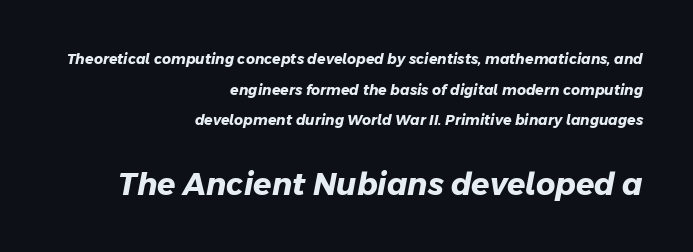
{"serif": "no", "bold": "yes", "weight": "heavy", "width": "normal", "stroke_contrast": "low", "x_height": "medium", "monospaced": "no", "underline": "no", "align": "right", "line_spacing": "loose", "line_spacing_ratio": 2.18, "letter_spacing": "normal", "letter_spacing_em": 0.0, "larger_block": "second", "size_ratio": 2.14, "glyph_px": 30}
